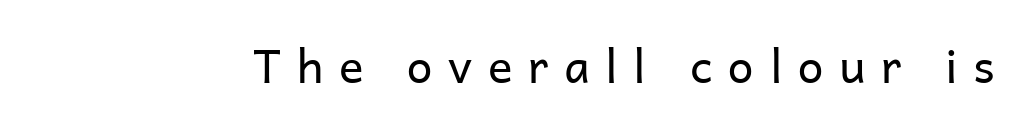
The image shows 46 px regular-weight sans-serif type, upright; set unusually wide letter spacing (+0.34 em), not underlined; low stroke contrast and a medium x-height.
